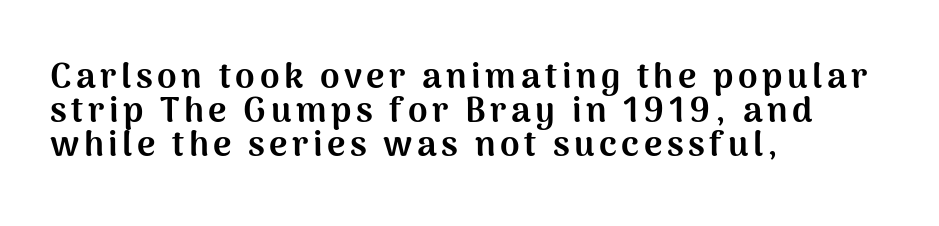
{"serif": "no", "italic": "no", "bold": "yes", "weight": "bold", "width": "normal", "stroke_contrast": "medium", "x_height": "medium", "monospaced": "no", "underline": "no", "align": "left", "line_spacing": "tight", "line_spacing_ratio": 0.97, "glyph_px": 35}
